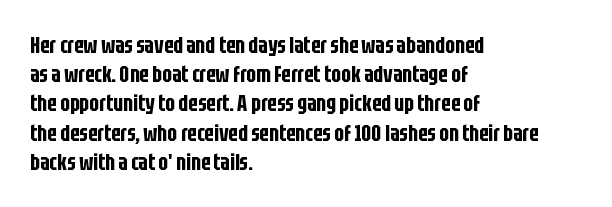
Q: Is the text italic (slanted)? A: No, it is upright.
Q: Is the text underlined? A: No.
Q: How is the paragraph aligned? A: Left-aligned.
Q: Is the spacing between letters normal or unusually wide? A: Normal.
Q: Is the spacing between lines tight, normal or loose? A: Normal.
